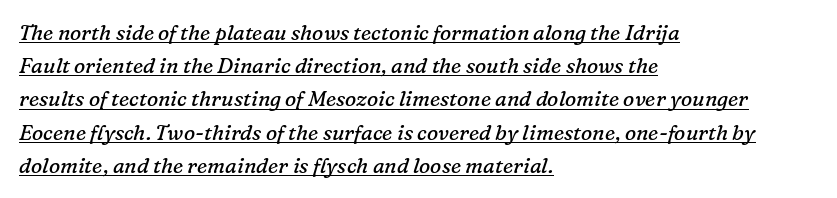
Casual observation: everything's shoved over to the left. The weight tops out at a normal text grade. Each word holds together tightly as a unit, with standard inter-letter gaps. The whole block is typeset with a tilt.
